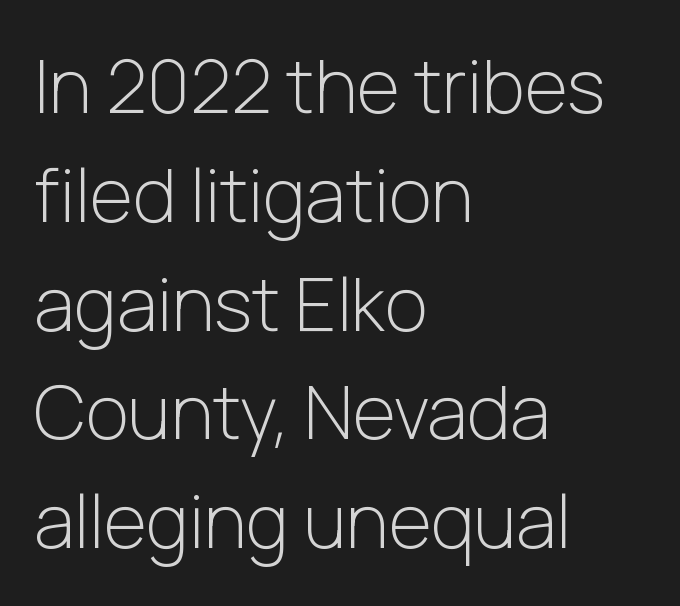
On a weight scale, this lands at 450 or below. Italic: no, the glyphs are upright roman. Lines of text with bare space underneath. If you measured baseline to baseline, you'd find a middling distance.
